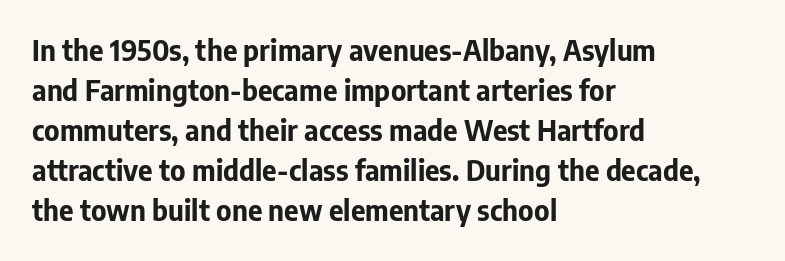
The space beneath each line is pristine and unruled. Layout note: lines flush left. How would I describe the line gaps? Plain and ordinary. The letters advance in unequal steps, a hallmark of proportional type. Is the type bold? Yes — the strokes are clearly thick and heavy.
